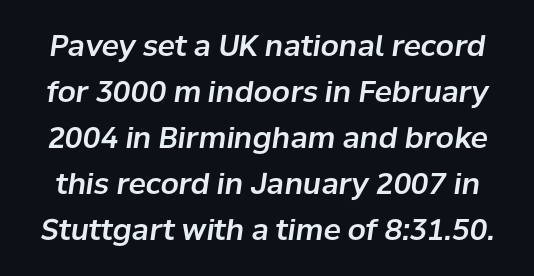
Whoever set this chose a conventional vertical rhythm. Tracking here is standard; glyphs follow each other at the usual distance. The face used here is proportionally spaced, like ordinary book or web type. Descender tails drop into unmarked territory. Designer's note — italics engaged.
